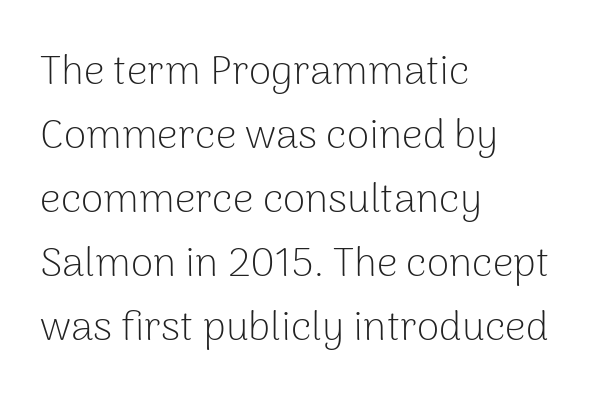
Q: Is the text bold? A: No.
Q: Is the text italic (slanted)? A: No, it is upright.
Q: Is the typeface a serif or a sans-serif typeface? A: Sans-serif.
Q: Is the text underlined? A: No.
Q: How is the paragraph aligned? A: Left-aligned.
Q: Is the spacing between letters normal or unusually wide? A: Normal.
Q: Is the spacing between lines tight, normal or loose? A: Normal.
Q: Width (condensed, normal, or wide)? A: Normal.
Q: Stroke contrast? A: Low.
Q: x-height? A: Medium.
Q: Monospaced? A: No.
